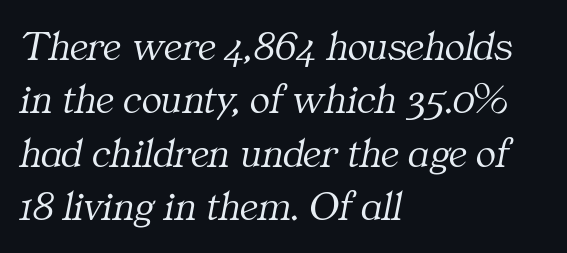
Q: Is the text bold? A: No.
Q: Is the text italic (slanted)? A: Yes, it leans right by about 11 degrees.
Q: Is the typeface a serif or a sans-serif typeface? A: Serif.
Q: Is the text underlined? A: No.
Q: How is the paragraph aligned? A: Left-aligned.
Q: Is the spacing between letters normal or unusually wide? A: Normal.
Q: Is the spacing between lines tight, normal or loose? A: Normal.
Q: Width (condensed, normal, or wide)? A: Normal.
Q: Stroke contrast? A: Medium.
Q: x-height? A: Medium.
Q: Monospaced? A: No.
